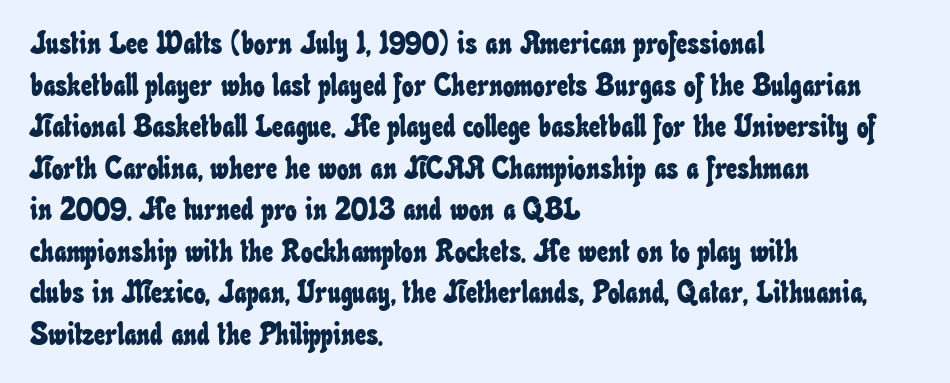
{"width": "condensed", "stroke_contrast": "low", "x_height": "small", "monospaced": "no", "underline": "no", "align": "left", "line_spacing": "normal", "line_spacing_ratio": 1.34, "letter_spacing": "normal", "letter_spacing_em": 0.0, "glyph_px": 31}
